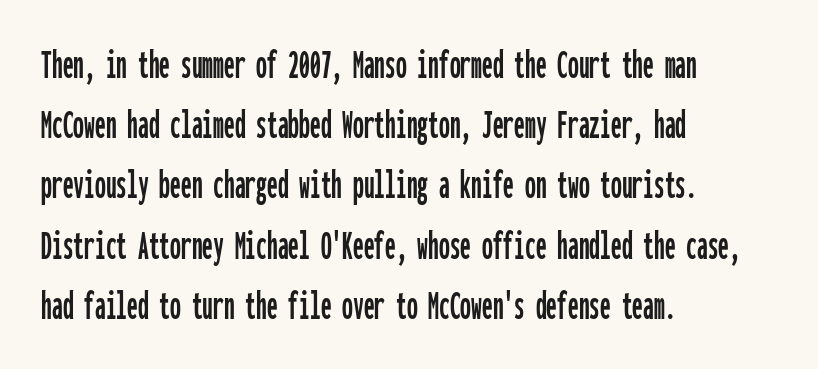
{"serif": "no", "italic": "no", "width": "condensed", "stroke_contrast": "low", "x_height": "medium", "monospaced": "yes", "underline": "no", "align": "left", "line_spacing": "normal", "line_spacing_ratio": 1.4, "letter_spacing": "normal", "letter_spacing_em": 0.0, "glyph_px": 43}
